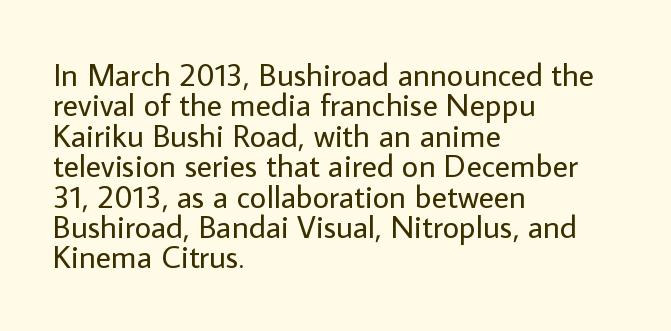
The image shows 32 px regular-weight sans-serif type, upright; set left-aligned, tight line spacing (0.95x), normal letter spacing, not underlined; low stroke contrast and a medium x-height.
